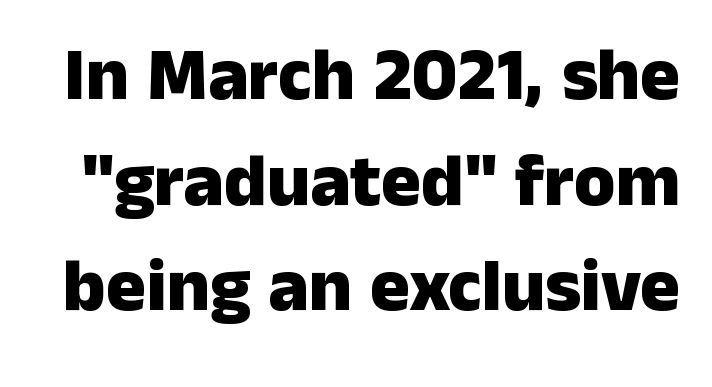
Q: Is the text bold? A: Yes.
Q: Is the text italic (slanted)? A: No, it is upright.
Q: Is the typeface a serif or a sans-serif typeface? A: Sans-serif.
Q: Is the text underlined? A: No.
Q: Is the spacing between letters normal or unusually wide? A: Normal.
Q: Is the spacing between lines tight, normal or loose? A: Normal.
Q: Width (condensed, normal, or wide)? A: Normal.
Q: Stroke contrast? A: Low.
Q: x-height? A: Medium.
Q: Monospaced? A: No.
